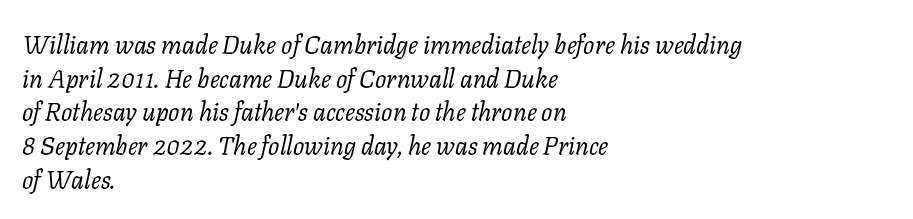
{"italic": "yes", "lean": "right", "slant_degrees": 11, "bold": "no", "underline": "no", "align": "left", "line_spacing": "normal", "line_spacing_ratio": 1.35, "letter_spacing": "normal", "letter_spacing_em": 0.0, "glyph_px": 25}
